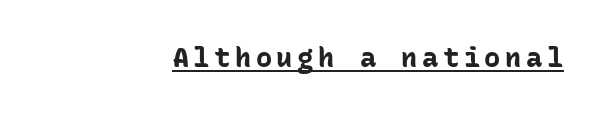
The image shows 27 px bold type, upright; set right-aligned, underlined.
